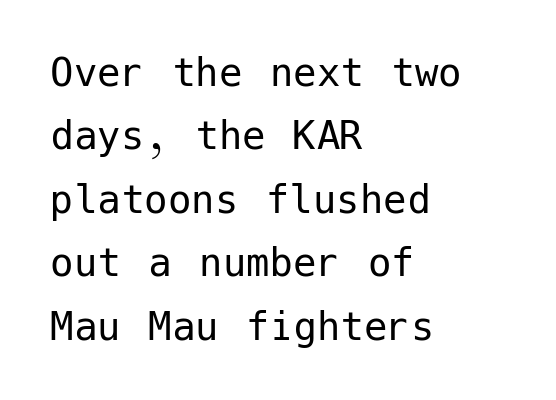
The image shows 47 px regular-weight sans-serif type, upright; set left-aligned, normal line spacing (1.35x), normal letter spacing, not underlined; low stroke contrast and a medium x-height.
